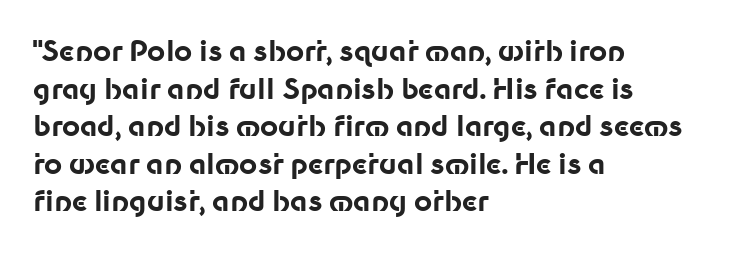
The image shows 28 px bold sans-serif type, upright; set left-aligned, normal line spacing (1.34x), normal letter spacing, not underlined; low stroke contrast and a medium x-height.
